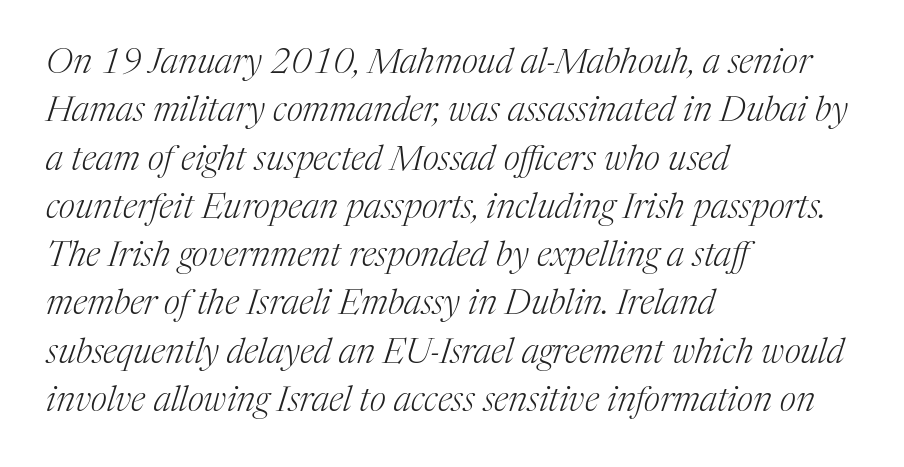
Q: Is the text bold? A: No.
Q: Is the text italic (slanted)? A: Yes, it leans right by about 17 degrees.
Q: Is the typeface a serif or a sans-serif typeface? A: Serif.
Q: Is the text underlined? A: No.
Q: How is the paragraph aligned? A: Left-aligned.
Q: Is the spacing between letters normal or unusually wide? A: Normal.
Q: Is the spacing between lines tight, normal or loose? A: Normal.
Q: Width (condensed, normal, or wide)? A: Normal.
Q: Stroke contrast? A: Medium.
Q: x-height? A: Medium.
Q: Monospaced? A: No.
